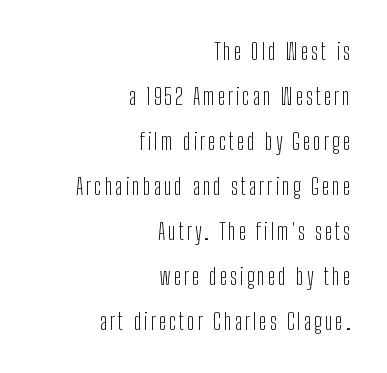
Do the letters lean? They stand straight. Quick note: interline space is abundant. Descenders hang freely into open space. The compositor pushed each line to the right boundary.
